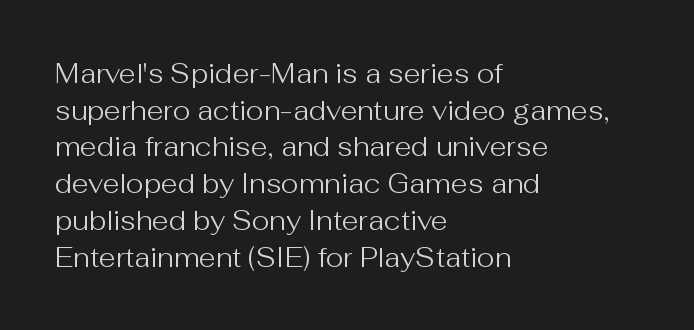
{"italic": "no", "bold": "no", "underline": "no", "align": "left", "line_spacing": "normal", "line_spacing_ratio": 1.36, "letter_spacing": "normal", "letter_spacing_em": 0.0, "glyph_px": 27}
